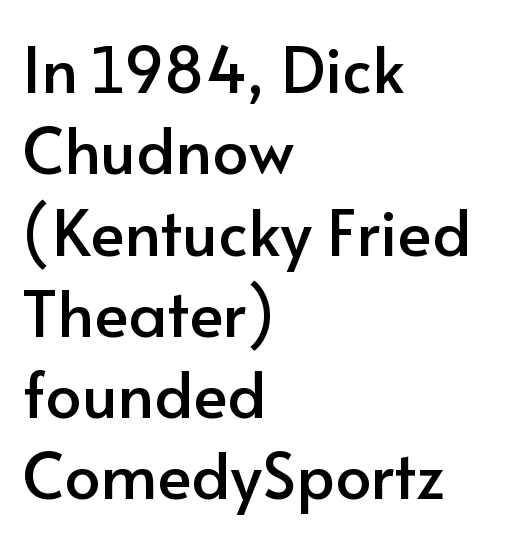
These lines are rendered in a variable-pitch font. The lettering stays uniformly vertical, giving the passage a roman look. Each line starts at the same left margin while the right side varies. Honestly, the letter spacing is just normal — you wouldn't notice it.
